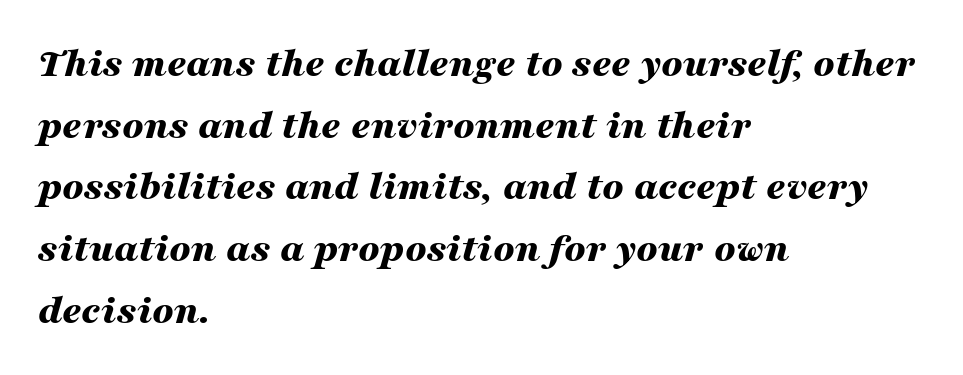
{"italic": "yes", "lean": "right", "slant_degrees": 16, "bold": "yes", "weight": "bold", "width": "wide", "stroke_contrast": "medium", "x_height": "medium", "monospaced": "no", "underline": "no", "align": "left", "line_spacing": "normal", "line_spacing_ratio": 1.47, "letter_spacing": "normal", "letter_spacing_em": 0.0, "glyph_px": 42}
